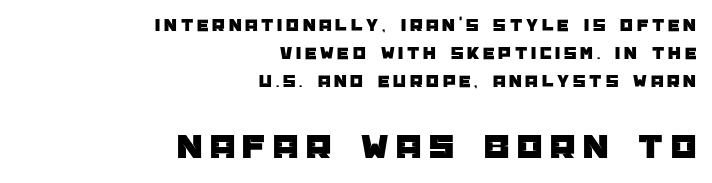
Q: Is the text italic (slanted)? A: No, it is upright.
Q: Is the typeface a serif or a sans-serif typeface? A: Sans-serif.
Q: Is the text underlined? A: No.
Q: How is the paragraph aligned? A: Right-aligned.
Q: Is the spacing between letters normal or unusually wide? A: Unusually wide.
Q: Is the spacing between lines tight, normal or loose? A: Normal.
Q: Which block of text is set in a larger size, the first (top) or the second (bottom)? A: The second (bottom) one.
Q: Width (condensed, normal, or wide)? A: Normal.
Q: Stroke contrast? A: Low.
Q: x-height? A: Large.
Q: Monospaced? A: No.
